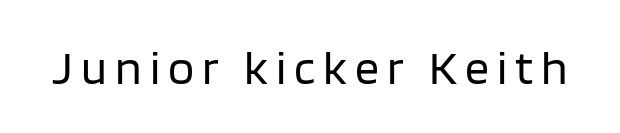
{"serif": "no", "italic": "no", "bold": "no", "weight": "regular", "width": "normal", "stroke_contrast": "low", "x_height": "large", "monospaced": "no", "underline": "no", "glyph_px": 48}
